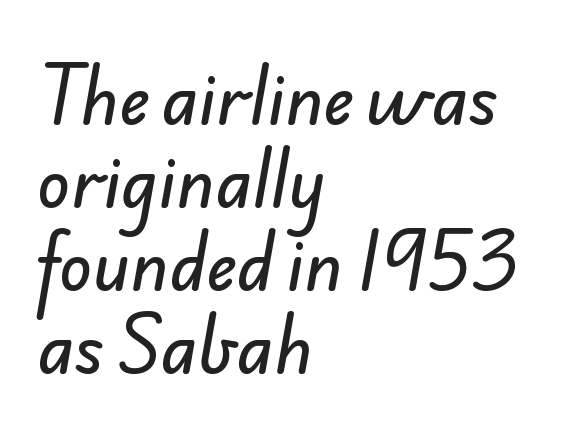
The compositor pushed each line to the left boundary. You could not count columns in this text — the font is proportionally spaced. Letter spacing: default. Beneath every word, the page is bare.
